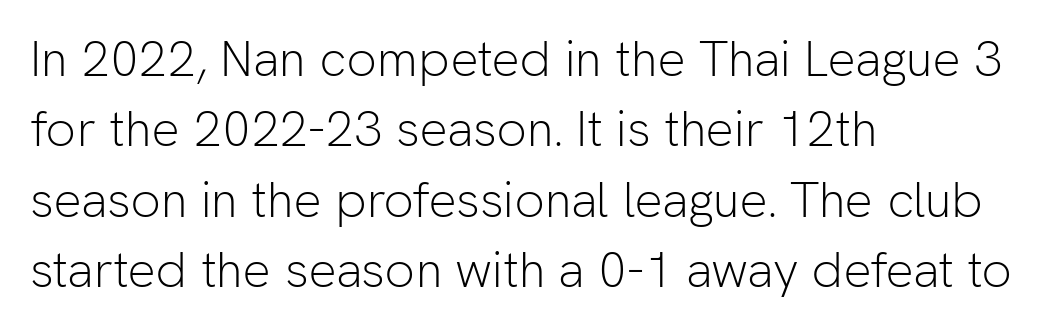
Q: Is the text bold? A: No.
Q: Is the text italic (slanted)? A: No, it is upright.
Q: Is the typeface a serif or a sans-serif typeface? A: Sans-serif.
Q: Is the text underlined? A: No.
Q: How is the paragraph aligned? A: Left-aligned.
Q: Is the spacing between letters normal or unusually wide? A: Normal.
Q: Is the spacing between lines tight, normal or loose? A: Normal.
Q: Width (condensed, normal, or wide)? A: Normal.
Q: Stroke contrast? A: Low.
Q: x-height? A: Medium.
Q: Monospaced? A: No.
